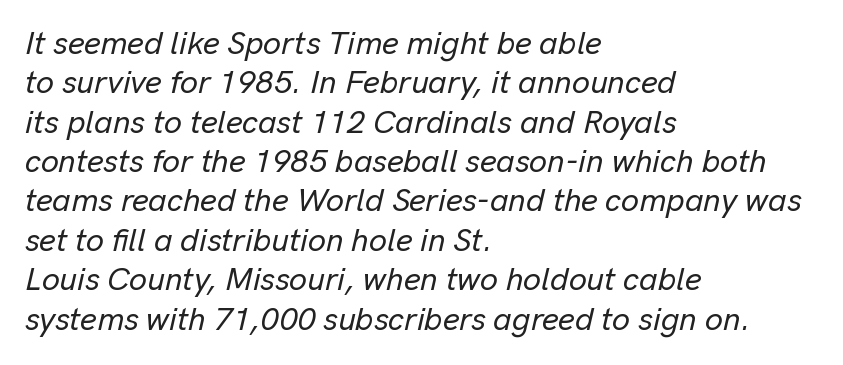
The axis of the letterforms is tilted away from vertical. Typeset ragged right — the left edge is the straight one. This sample has the flowing, uneven cadence of proportional lettering. Nobody touched the tracking dial on this one. The space directly below the letters is spotless.
